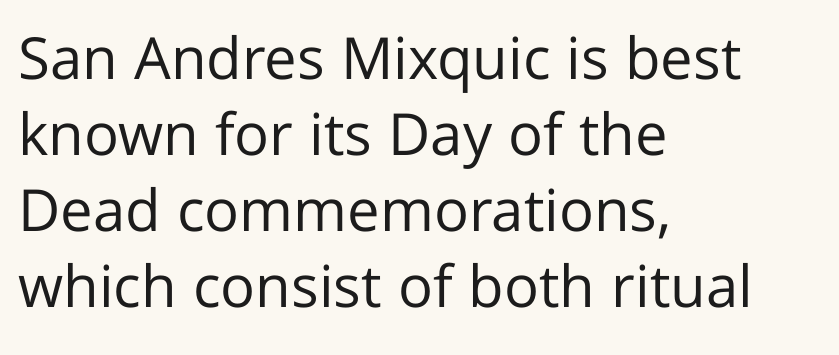
The face looks like a standard text weight, possibly lighter. How would I describe the line gaps? Plain and ordinary. Note: no serifs on the glyphs. The letters advance in unequal steps, a hallmark of proportional type.
